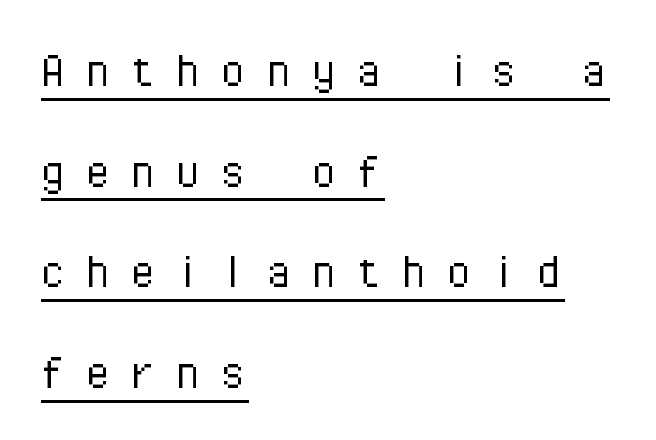
The paragraph has a hard left edge and a soft right edge. The typesetting does not lean heavy: it is not bold. Are there feet on the stems? There aren't — it's a sans. Posture: straight, roman, zero tilt.
